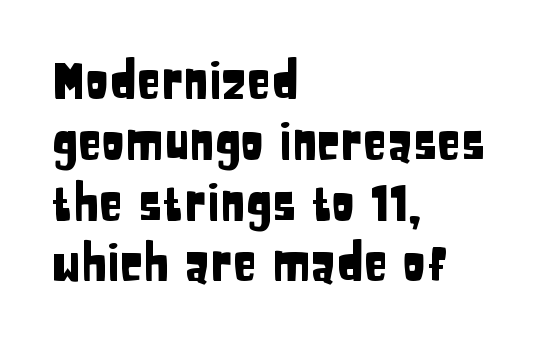
Q: Is the text italic (slanted)? A: No, it is upright.
Q: Is the typeface a serif or a sans-serif typeface? A: Sans-serif.
Q: Is the text underlined? A: No.
Q: How is the paragraph aligned? A: Left-aligned.
Q: Is the spacing between letters normal or unusually wide? A: Normal.
Q: Width (condensed, normal, or wide)? A: Condensed.
Q: Stroke contrast? A: Low.
Q: x-height? A: Large.
Q: Monospaced? A: No.
